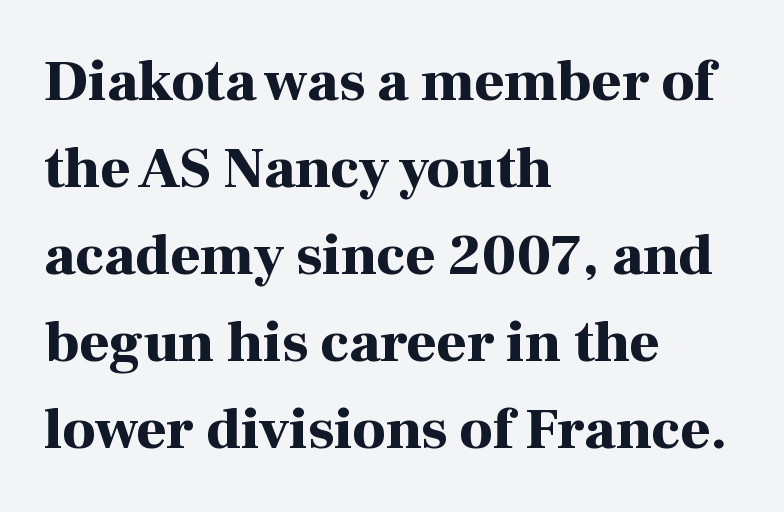
{"serif": "yes", "italic": "no", "bold": "yes", "weight": "bold", "width": "normal", "stroke_contrast": "high", "x_height": "medium", "monospaced": "no", "underline": "no", "align": "left", "line_spacing": "normal", "line_spacing_ratio": 1.5, "letter_spacing": "normal", "letter_spacing_em": 0.0, "glyph_px": 58}
